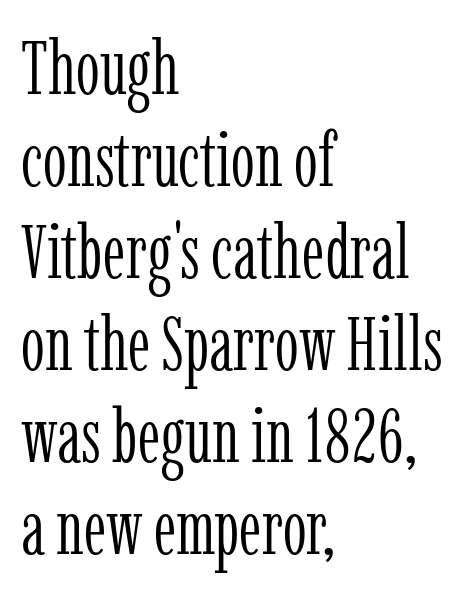
The image shows 76 px light, condensed serif type, upright; set left-aligned, line spacing 1.21x, normal letter spacing, not underlined; low stroke contrast and a medium x-height.
